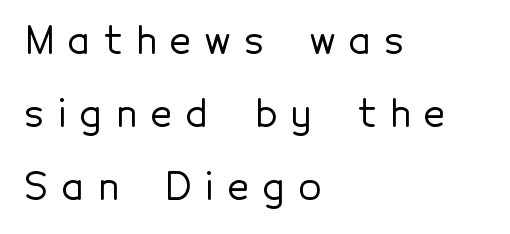
Compared with a centered layout, this one pins lines to the left instead. The leading is generous, giving the passage an open texture. Examine the stroke ends and you'll find no serifs. Compared with typical body copy, the letter spacing here is much looser. The font's upright variant was chosen for this text.
